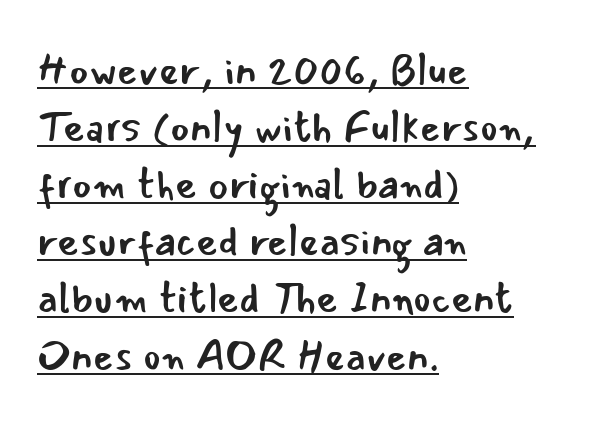
Q: Is the text bold? A: No.
Q: Is the text italic (slanted)? A: No, it is upright.
Q: Is the typeface a serif or a sans-serif typeface? A: Sans-serif.
Q: Is the text underlined? A: Yes.
Q: How is the paragraph aligned? A: Left-aligned.
Q: Is the spacing between letters normal or unusually wide? A: Normal.
Q: Is the spacing between lines tight, normal or loose? A: Normal.
Q: Width (condensed, normal, or wide)? A: Normal.
Q: Stroke contrast? A: Low.
Q: x-height? A: Small.
Q: Monospaced? A: No.
